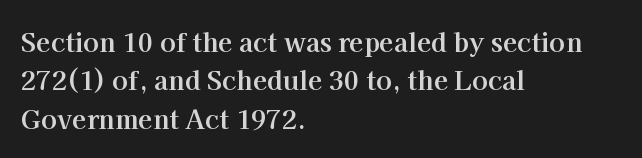
A typesetter would mark this as roman, not italic. Rule under the text: the space is simply empty. Layout note: lines flush left. The designer left line spacing at the default. What weight is shown? A full bold with thick strokes. This sample uses plain, unmodified letter spacing.
